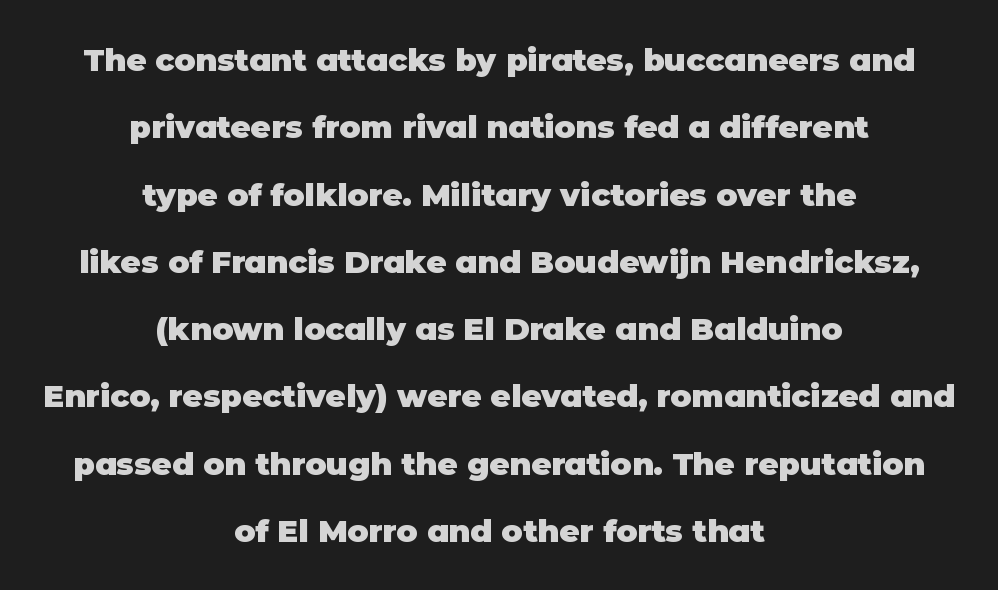
The image shows 31 px heavy sans-serif type, upright; set centered, loose line spacing (2.17x), normal letter spacing, not underlined; low stroke contrast and a large x-height.
